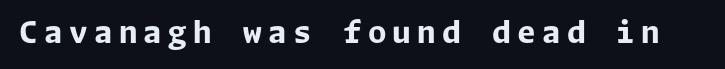
{"serif": "no", "italic": "no", "bold": "yes", "weight": "bold", "width": "normal", "stroke_contrast": "low", "x_height": "medium", "underline": "no", "letter_spacing": "wide", "letter_spacing_em": 0.21, "glyph_px": 30}
